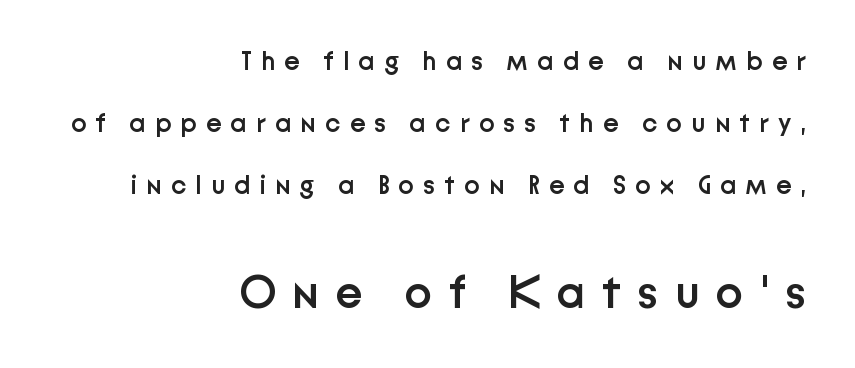
Q: Is the text bold? A: Semi-bold.
Q: Is the text italic (slanted)? A: No, it is upright.
Q: Is the typeface a serif or a sans-serif typeface? A: Sans-serif.
Q: Is the text underlined? A: No.
Q: How is the paragraph aligned? A: Right-aligned.
Q: Is the spacing between letters normal or unusually wide? A: Unusually wide.
Q: Is the spacing between lines tight, normal or loose? A: Loose.
Q: Which block of text is set in a larger size, the first (top) or the second (bottom)? A: The second (bottom) one.
Q: Width (condensed, normal, or wide)? A: Normal.
Q: Stroke contrast? A: Low.
Q: x-height? A: Medium.
Q: Monospaced? A: No.
